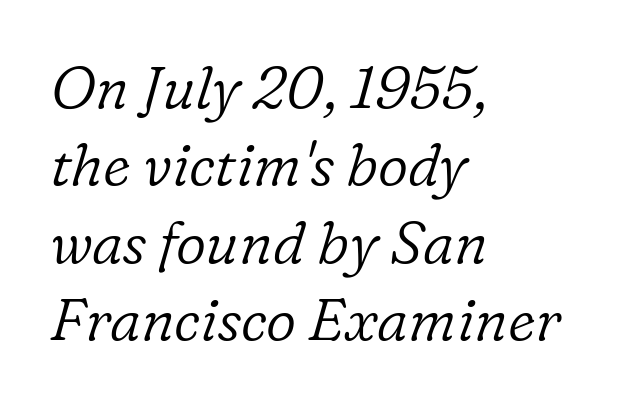
Q: Is the text bold? A: No.
Q: Is the text italic (slanted)? A: Yes, it leans right by about 16 degrees.
Q: Is the typeface a serif or a sans-serif typeface? A: Serif.
Q: Is the text underlined? A: No.
Q: How is the paragraph aligned? A: Left-aligned.
Q: Is the spacing between letters normal or unusually wide? A: Normal.
Q: Is the spacing between lines tight, normal or loose? A: Normal.
Q: Width (condensed, normal, or wide)? A: Normal.
Q: Stroke contrast? A: Low.
Q: x-height? A: Medium.
Q: Monospaced? A: No.
